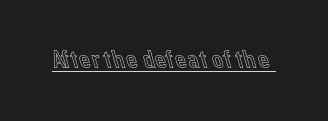
Q: Is the text italic (slanted)? A: Yes.
Q: Is the text underlined? A: Yes.
Q: Is the spacing between letters normal or unusually wide? A: Normal.
